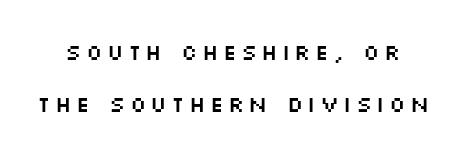
{"italic": "no", "underline": "no", "line_spacing": "loose", "line_spacing_ratio": 2.38, "glyph_px": 22}
